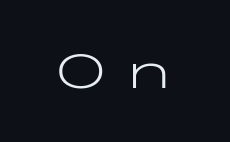
Q: Is the text bold? A: No.
Q: Is the text italic (slanted)? A: No, it is upright.
Q: Is the typeface a serif or a sans-serif typeface? A: Sans-serif.
Q: Is the text underlined? A: No.
Q: Is the spacing between letters normal or unusually wide? A: Unusually wide.
Q: Width (condensed, normal, or wide)? A: Wide.
Q: Stroke contrast? A: Low.
Q: x-height? A: Medium.
